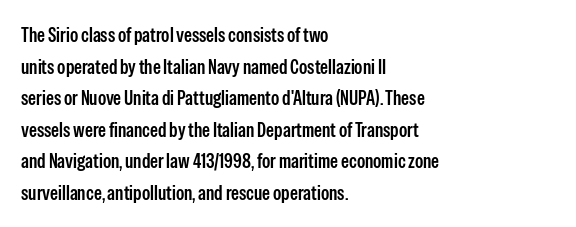
The image shows 20 px text type, upright; set left-aligned, normal line spacing (1.58x), normal letter spacing, not underlined.
